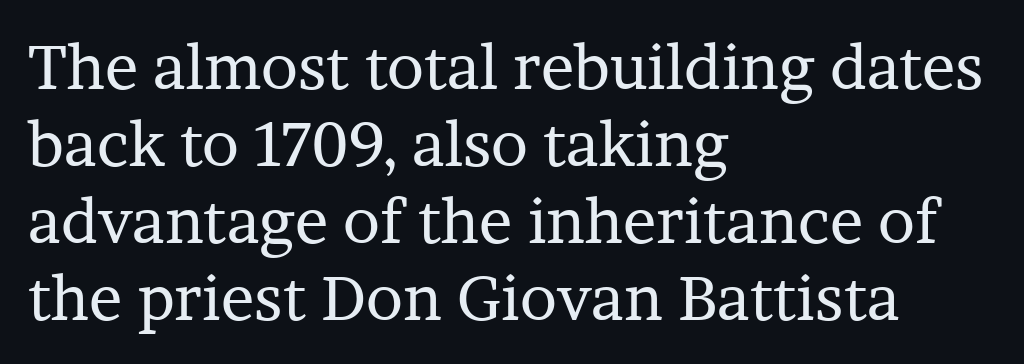
{"serif": "yes", "italic": "no", "bold": "no", "weight": "regular", "width": "normal", "stroke_contrast": "low", "x_height": "medium", "monospaced": "no", "underline": "no", "align": "left", "line_spacing_ratio": 1.24, "letter_spacing": "normal", "letter_spacing_em": 0.0, "glyph_px": 62}
